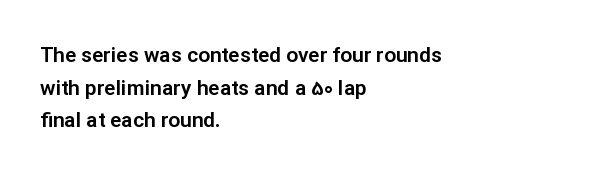
The line-height multiplier appears to be the usual default. Posture: straight, roman, zero tilt. This sample uses plain, unmodified letter spacing. No word sits above an underline.
